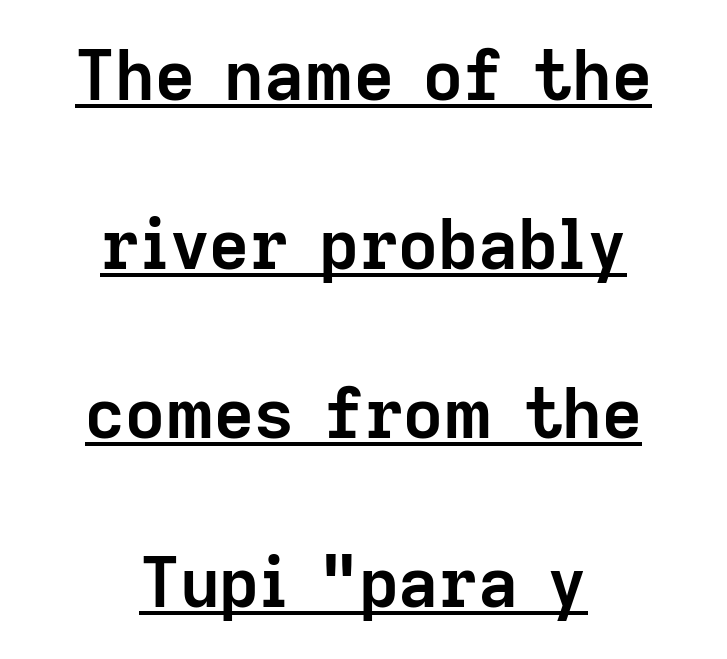
The image shows 69 px semibold sans-serif type, upright; set centered, loose line spacing (2.45x), normal letter spacing, underlined; low stroke contrast and a medium x-height.
